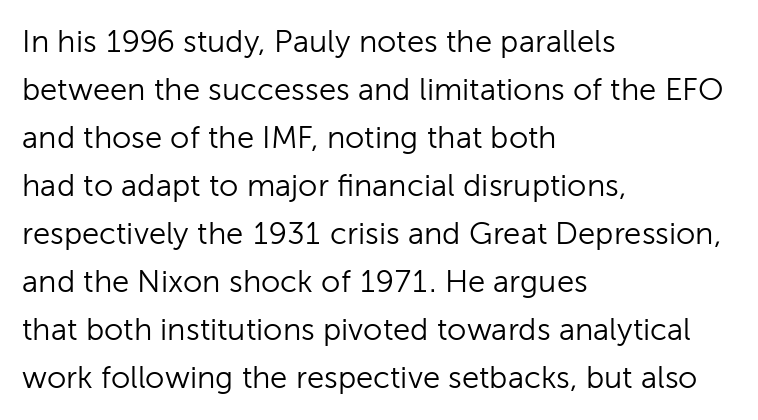
The image shows 31 px light sans-serif type, upright; set left-aligned, normal line spacing (1.55x), normal letter spacing, not underlined; low stroke contrast and a medium x-height.
